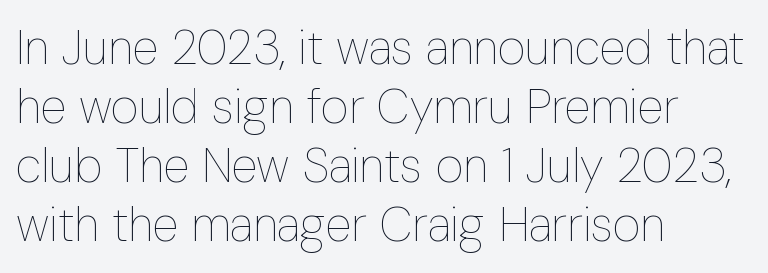
{"italic": "no", "bold": "no", "weight": "thin", "width": "condensed", "stroke_contrast": "low", "x_height": "medium", "monospaced": "no", "underline": "no", "align": "left", "line_spacing_ratio": 1.23, "letter_spacing": "normal", "letter_spacing_em": 0.0, "glyph_px": 48}
